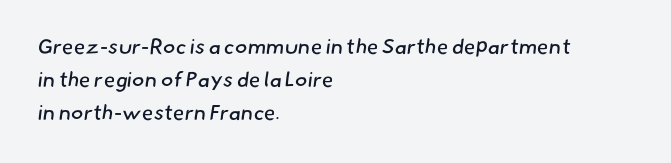
Q: Is the text bold? A: No.
Q: Is the text underlined? A: No.
Q: How is the paragraph aligned? A: Left-aligned.
Q: Is the spacing between letters normal or unusually wide? A: Normal.
Q: Is the spacing between lines tight, normal or loose? A: Normal.
